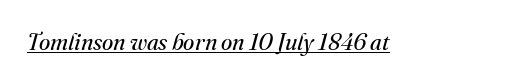
Style check: oblique. Counters stay open thanks to moderate or lighter strokes. Observe the ordinary spacing: letters are neighbours, not strangers. Check the space under the baseline: a stroke is drawn there.
